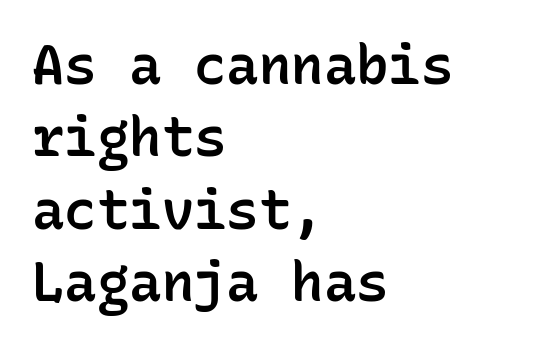
Q: Is the text bold? A: Semi-bold.
Q: Is the text italic (slanted)? A: No, it is upright.
Q: Is the typeface a serif or a sans-serif typeface? A: Sans-serif.
Q: Is the text underlined? A: No.
Q: How is the paragraph aligned? A: Left-aligned.
Q: Is the spacing between letters normal or unusually wide? A: Normal.
Q: Is the spacing between lines tight, normal or loose? A: Normal.
Q: Width (condensed, normal, or wide)? A: Normal.
Q: Stroke contrast? A: Low.
Q: x-height? A: Medium.
Q: Monospaced? A: Yes.
